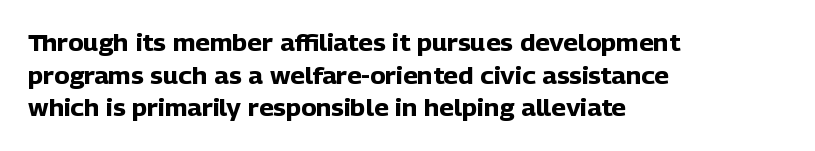
Q: Is the text bold? A: Yes.
Q: Is the text italic (slanted)? A: No, it is upright.
Q: Is the text underlined? A: No.
Q: How is the paragraph aligned? A: Left-aligned.
Q: Is the spacing between letters normal or unusually wide? A: Normal.
Q: Is the spacing between lines tight, normal or loose? A: Normal.
